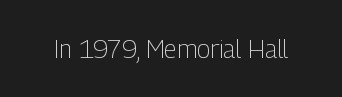
The image shows 25 px text type, upright; set normal letter spacing, not underlined.
